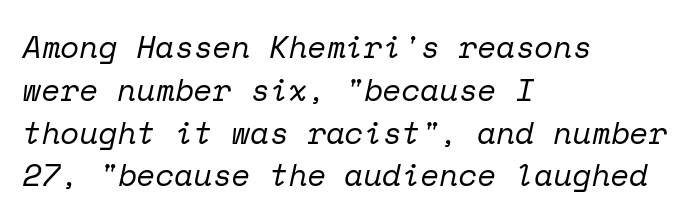
{"serif": "yes", "italic": "yes", "lean": "right", "slant_degrees": 12, "bold": "no", "weight": "regular", "width": "normal", "stroke_contrast": "low", "x_height": "medium", "monospaced": "yes", "underline": "no", "align": "left", "line_spacing": "normal", "line_spacing_ratio": 1.38, "letter_spacing": "normal", "letter_spacing_em": 0.0, "glyph_px": 31}
